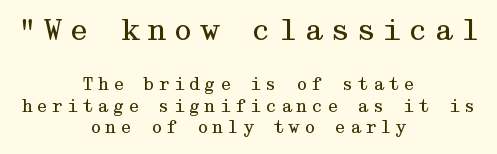
The image shows 29 px regular-weight, wide serif type, upright; set centered, normal line spacing (1.27x), unusually wide letter spacing (+0.2 em), not underlined; the first (top) block is 1.71x larger; medium stroke contrast and a medium x-height.
